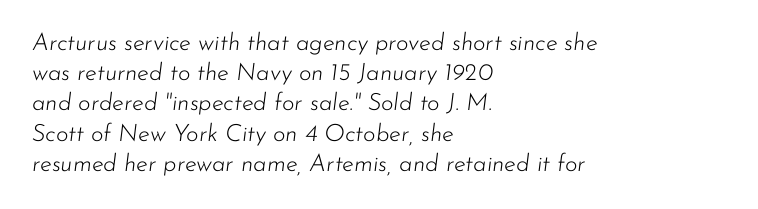
The rows are spaced the way most documents space them. Inter-character spacing is left at the font's built-in metrics. Letters have the restrained weight of plain body copy at most. Check under the words: just untouched page.
